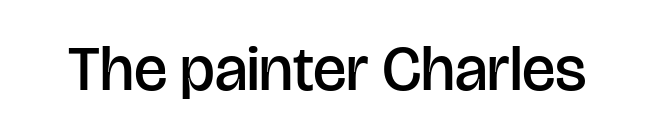
It's the straight-up-and-down kind of type. Unmarked baselines from the first word to the last. The rendering uses a semibold face; strokes are thickened but not to full bold. Is this a fixed-width face? No — the glyphs have proportional, varying widths. Is this a sans? Yes — the strokes have no serifs. The letterforms sit shoulder to shoulder at normal distance.
